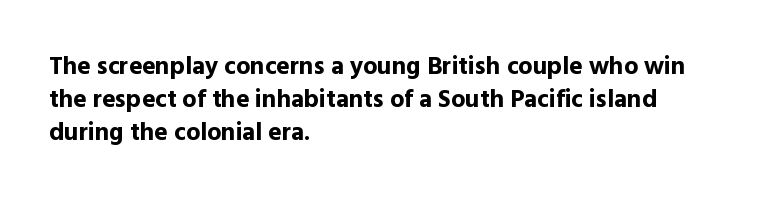
The image shows 25 px bold type, upright; set left-aligned, normal line spacing (1.32x), normal letter spacing, not underlined.
